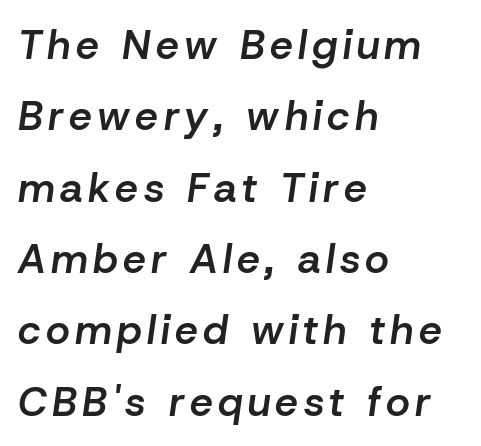
Q: Is the text bold? A: Semi-bold.
Q: Is the text italic (slanted)? A: Yes, it leans right by about 8 degrees.
Q: Is the text underlined? A: No.
Q: How is the paragraph aligned? A: Left-aligned.
Q: Width (condensed, normal, or wide)? A: Normal.
Q: Stroke contrast? A: Low.
Q: x-height? A: Medium.
Q: Monospaced? A: No.
